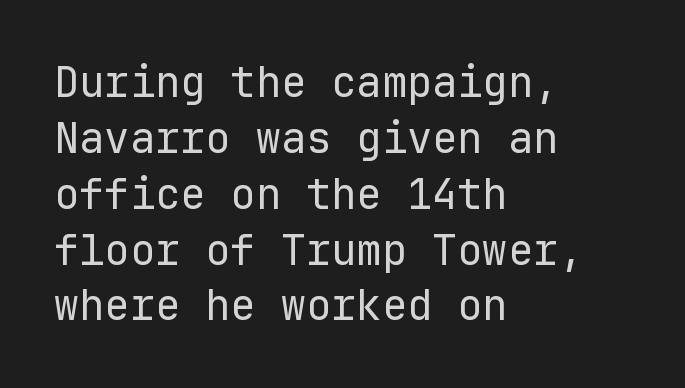
The image shows 42 px regular-weight sans-serif type, upright, monospaced; set left-aligned, normal line spacing (1.33x), normal letter spacing, not underlined; low stroke contrast and a medium x-height.
